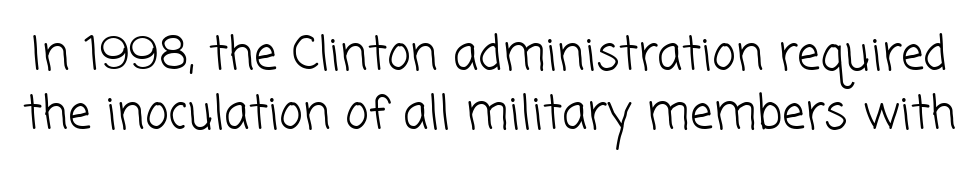
{"serif": "no", "bold": "no", "weight": "light", "width": "normal", "stroke_contrast": "low", "x_height": "medium", "monospaced": "no", "underline": "no", "line_spacing": "normal", "line_spacing_ratio": 1.29, "letter_spacing": "normal", "letter_spacing_em": 0.0, "glyph_px": 46}
